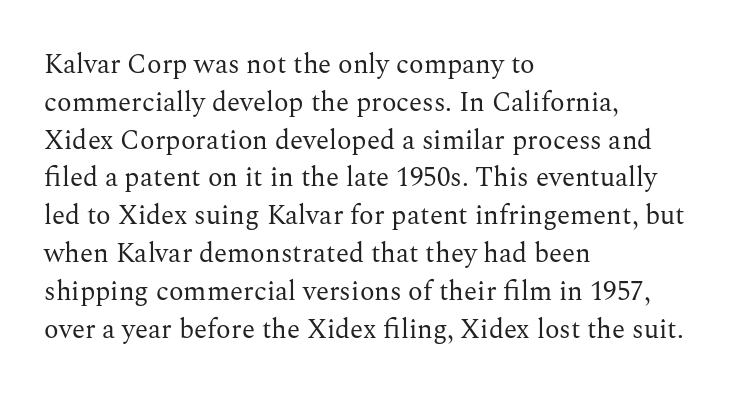
Q: Is the text bold? A: No.
Q: Is the text italic (slanted)? A: No, it is upright.
Q: Is the text underlined? A: No.
Q: How is the paragraph aligned? A: Left-aligned.
Q: Is the spacing between letters normal or unusually wide? A: Normal.
Q: Is the spacing between lines tight, normal or loose? A: Normal.
